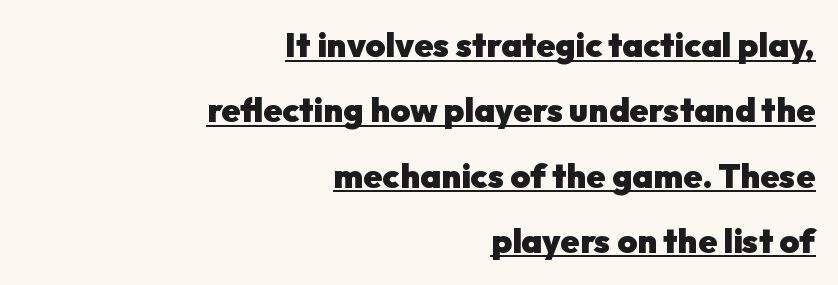
The image shows 34 px heavy sans-serif type, upright; set right-aligned, loose line spacing (1.92x), normal letter spacing, underlined; low stroke contrast and a medium x-height.
